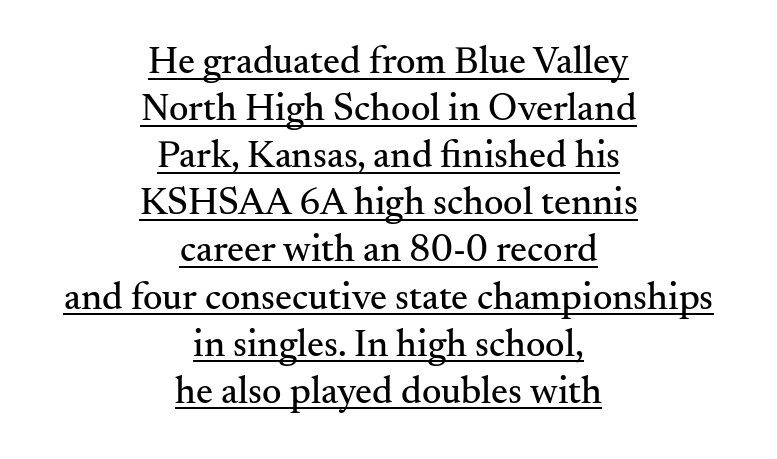
Q: Is the text italic (slanted)? A: No, it is upright.
Q: Is the typeface a serif or a sans-serif typeface? A: Serif.
Q: Is the text underlined? A: Yes.
Q: How is the paragraph aligned? A: Centered.
Q: Is the spacing between letters normal or unusually wide? A: Normal.
Q: Width (condensed, normal, or wide)? A: Normal.
Q: Stroke contrast? A: Medium.
Q: x-height? A: Small.
Q: Monospaced? A: No.
